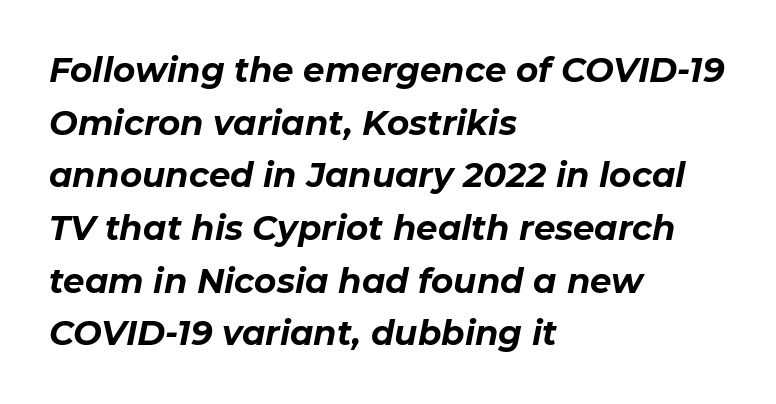
Quick note: underline off. Compared with a centered layout, this one pins lines to the left instead. Students, observe: this is what conventionally led text looks like. The passage shown has conventional tracking throughout. The characters look thick and weighty, a clear bold.
